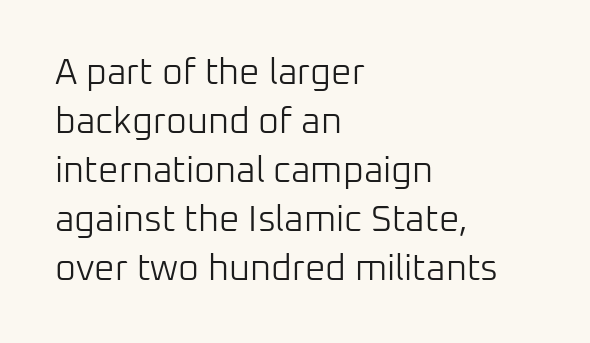
If you measured baseline to baseline, you'd find a middling distance. The strokes are not fattened; the text isn't bold. Honestly, there is no underline to notice here at all. This sample uses plain, unmodified letter spacing. The typography opts for an upright posture over an oblique one. The passage shown is typed in a proportional face where columns would drift.
